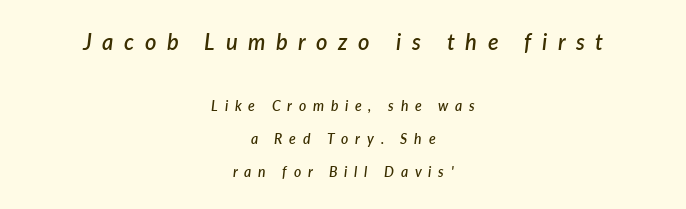
Q: Is the text bold? A: Semi-bold.
Q: Is the text italic (slanted)? A: Yes, it leans right by about 7 degrees.
Q: Is the text underlined? A: No.
Q: How is the paragraph aligned? A: Centered.
Q: Is the spacing between letters normal or unusually wide? A: Unusually wide.
Q: Is the spacing between lines tight, normal or loose? A: Loose.
Q: Which block of text is set in a larger size, the first (top) or the second (bottom)? A: The first (top) one.
